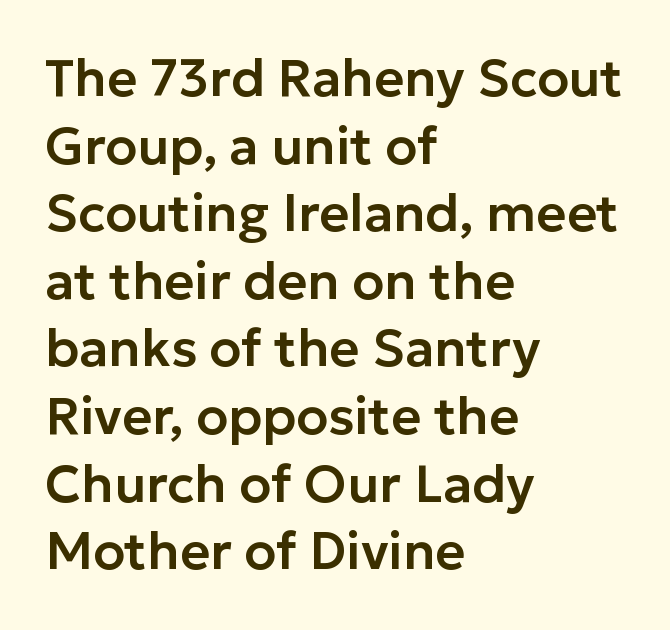
The image shows 52 px sans-serif type, upright; set left-aligned, normal line spacing (1.3x), normal letter spacing, not underlined; low stroke contrast and a medium x-height.
